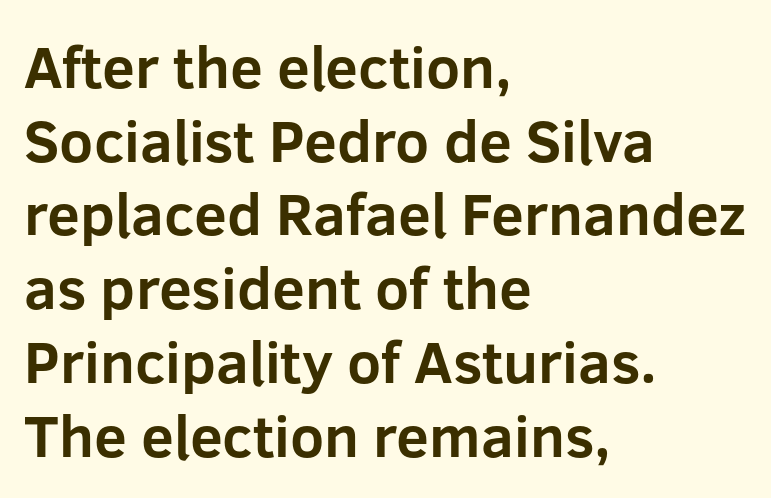
Each letter's strokes conclude bluntly, with no projecting serifs. The face used here is proportionally spaced, like ordinary book or web type. In CSS terms this would be text-align: left. The words here are not underlined. This is heavy type, rendered in bold. You can tell it's not italic because the verticals are truly vertical.
